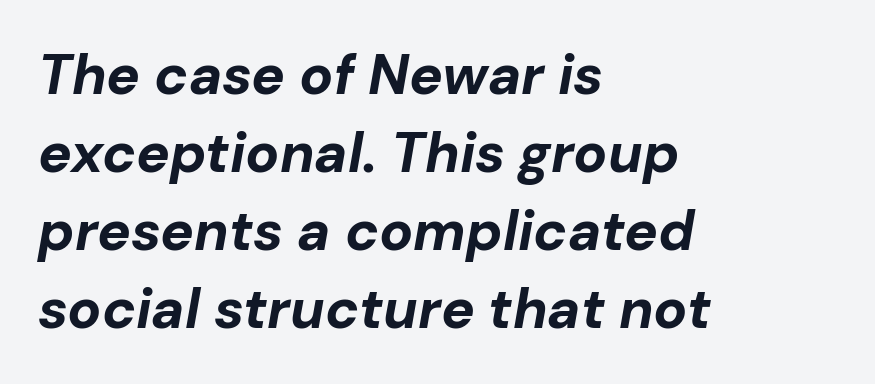
{"italic": "yes", "lean": "right", "slant_degrees": 10, "bold": "yes", "weight": "bold", "width": "normal", "stroke_contrast": "low", "x_height": "medium", "monospaced": "no", "underline": "no", "align": "left", "line_spacing": "normal", "line_spacing_ratio": 1.39, "letter_spacing": "normal", "letter_spacing_em": 0.0, "glyph_px": 56}
